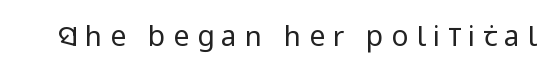
{"serif": "no", "italic": "no", "bold": "no", "weight": "regular", "width": "condensed", "stroke_contrast": "low", "x_height": "large", "monospaced": "no", "underline": "no", "letter_spacing": "wide", "letter_spacing_em": 0.27, "glyph_px": 28}
